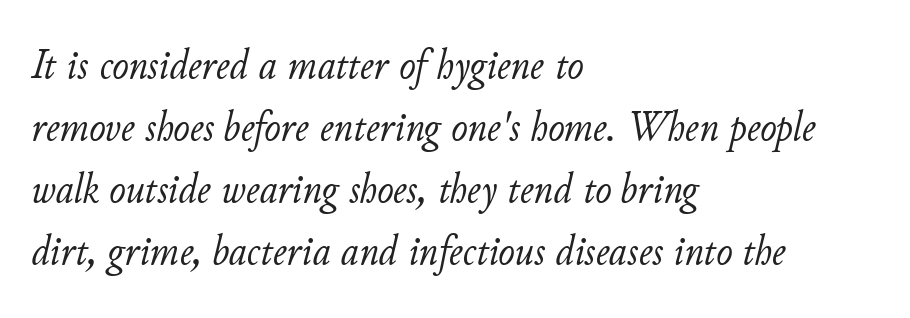
The passage shown leans; its letterforms are oblique. Which margin do the lines hug? The left one — the right edge is uneven. Summary of weight: not heavy and not bold. Plain, unruled lines of type.
